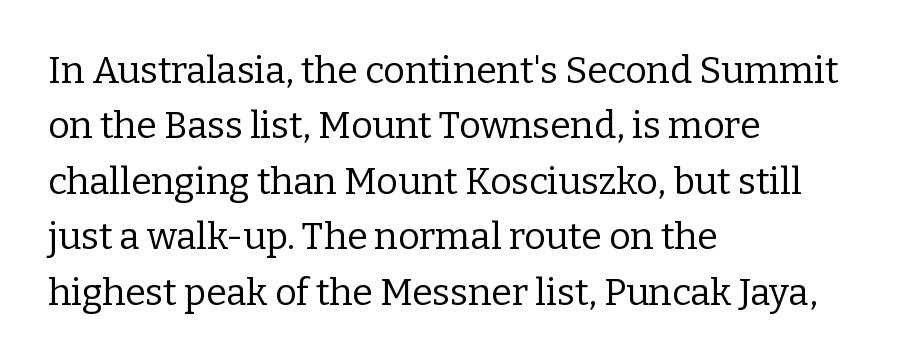
Q: Is the text bold? A: No.
Q: Is the text italic (slanted)? A: No, it is upright.
Q: Is the typeface a serif or a sans-serif typeface? A: Serif.
Q: Is the text underlined? A: No.
Q: How is the paragraph aligned? A: Left-aligned.
Q: Is the spacing between letters normal or unusually wide? A: Normal.
Q: Is the spacing between lines tight, normal or loose? A: Normal.
Q: Width (condensed, normal, or wide)? A: Normal.
Q: Stroke contrast? A: Low.
Q: x-height? A: Medium.
Q: Monospaced? A: No.
